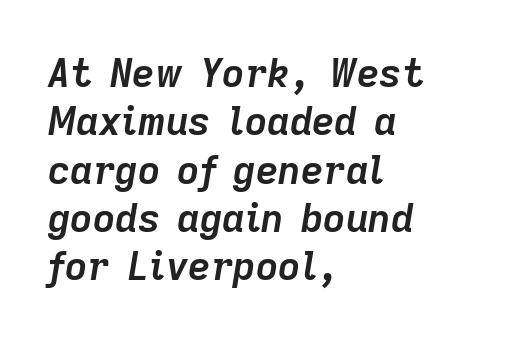
Character widths vary here, with narrow letters taking less room than wide ones. Heft: maximum for text — a bold. Alignment: flush left. Italic: yes, the glyphs are oblique. Each word holds together tightly as a unit, with standard inter-letter gaps.
